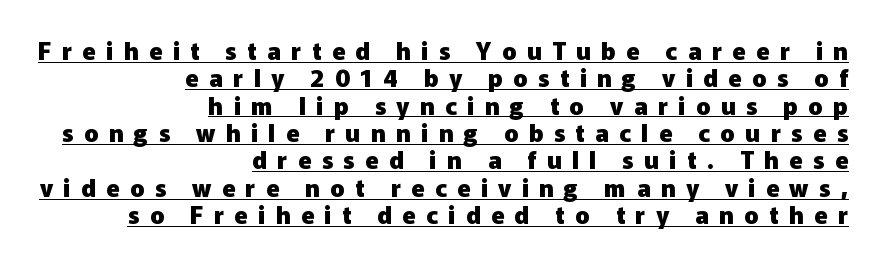
Q: Is the text bold? A: Yes.
Q: Is the text italic (slanted)? A: No, it is upright.
Q: Is the text underlined? A: Yes.
Q: How is the paragraph aligned? A: Right-aligned.
Q: Is the spacing between letters normal or unusually wide? A: Unusually wide.
Q: Is the spacing between lines tight, normal or loose? A: Tight.
